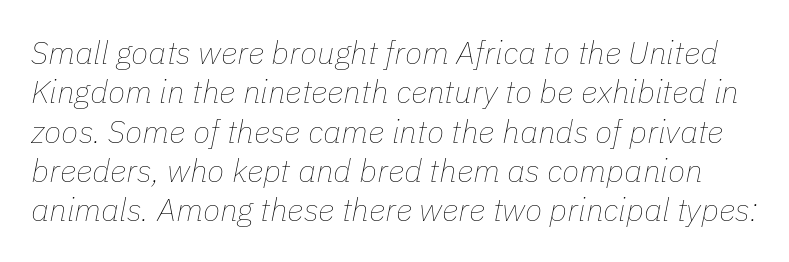
The image shows 32 px thin type, italic (leaning right); set line spacing 1.23x, normal letter spacing, not underlined; low stroke contrast and a medium x-height.
